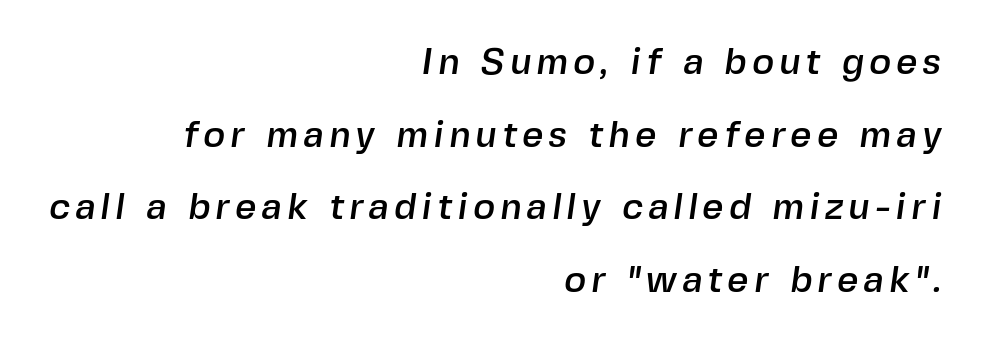
Q: Is the typeface a serif or a sans-serif typeface? A: Sans-serif.
Q: Is the text underlined? A: No.
Q: How is the paragraph aligned? A: Right-aligned.
Q: Is the spacing between lines tight, normal or loose? A: Loose.
Q: Width (condensed, normal, or wide)? A: Normal.
Q: x-height? A: Medium.
Q: Monospaced? A: No.
